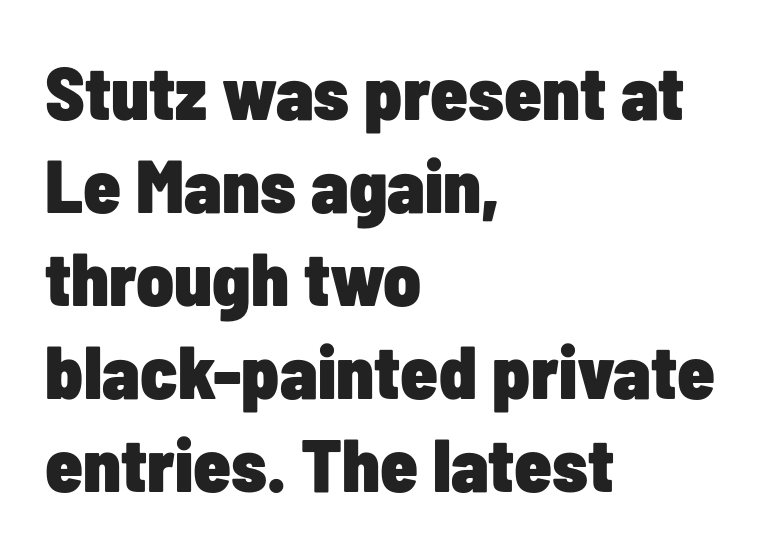
The image shows 75 px heavy, condensed sans-serif type, upright; set left-aligned, line spacing 1.24x, normal letter spacing, not underlined; low stroke contrast and a medium x-height.
